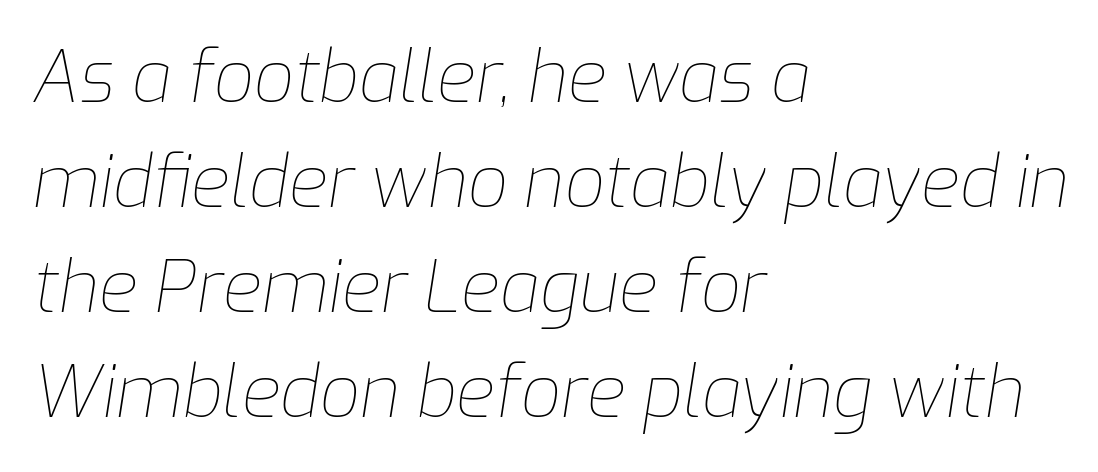
The image shows 71 px thin type, italic (leaning right); set left-aligned, normal line spacing (1.48x), normal letter spacing, not underlined; low stroke contrast and a medium x-height.
